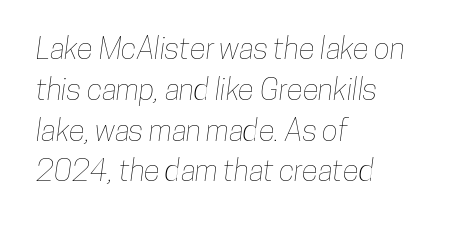
Q: Is the text underlined? A: No.
Q: How is the paragraph aligned? A: Left-aligned.
Q: Is the spacing between letters normal or unusually wide? A: Normal.
Q: Is the spacing between lines tight, normal or loose? A: Normal.
Q: Width (condensed, normal, or wide)? A: Condensed.
Q: Stroke contrast? A: Low.
Q: x-height? A: Medium.
Q: Monospaced? A: No.
